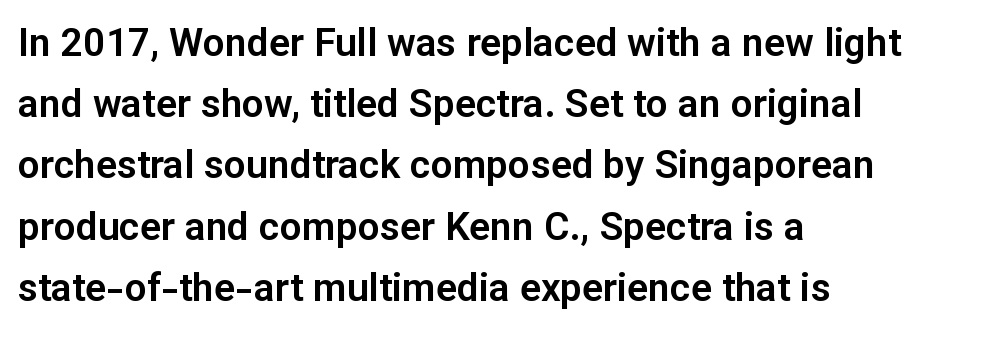
{"serif": "no", "italic": "no", "width": "normal", "stroke_contrast": "low", "x_height": "medium", "monospaced": "no", "underline": "no", "align": "left", "line_spacing": "normal", "line_spacing_ratio": 1.57, "letter_spacing": "normal", "letter_spacing_em": 0.0, "glyph_px": 39}
